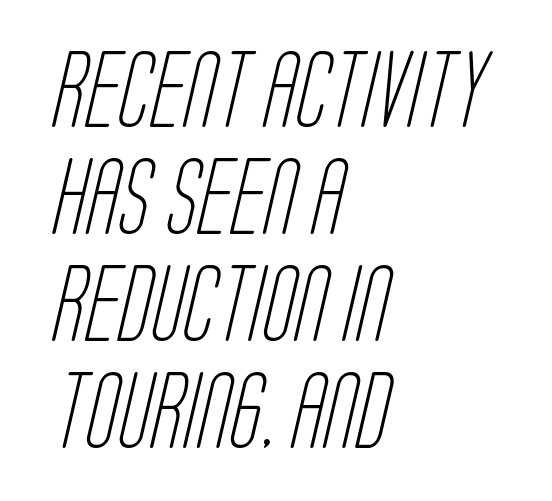
The image shows 76 px light, condensed sans-serif type; set left-aligned, normal line spacing (1.41x), normal letter spacing, not underlined; low stroke contrast and a large x-height.
